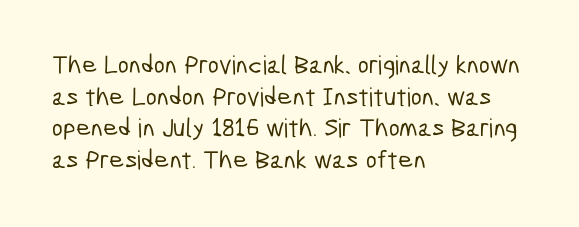
The image shows 26 px text type; set left-aligned, line spacing 1.22x, normal letter spacing, not underlined.
